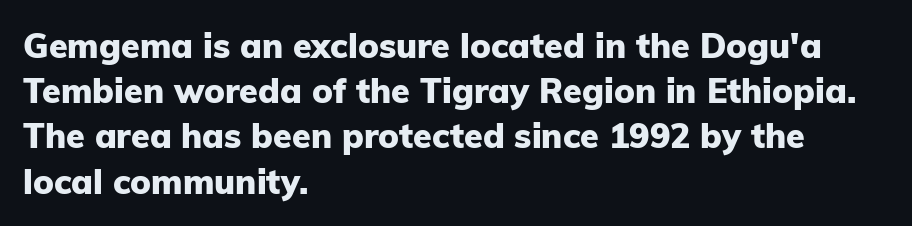
{"serif": "no", "italic": "no", "bold": "yes", "weight": "heavy", "width": "normal", "stroke_contrast": "low", "x_height": "medium", "monospaced": "no", "underline": "no", "align": "left", "line_spacing": "normal", "line_spacing_ratio": 1.33, "letter_spacing": "normal", "letter_spacing_em": 0.0, "glyph_px": 34}
